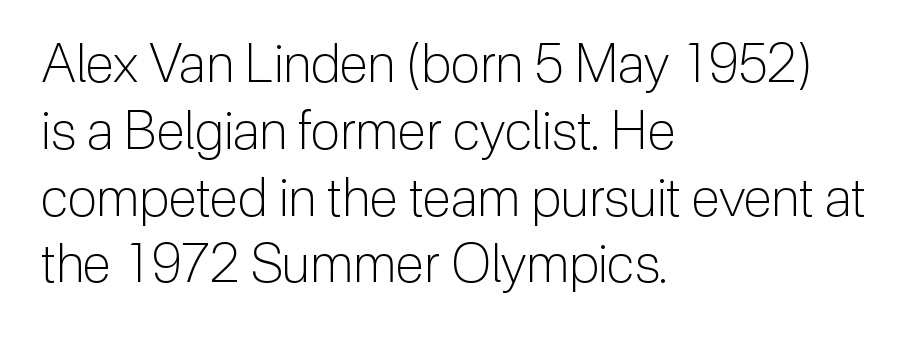
The image shows 53 px light sans-serif type, upright; set left-aligned, normal line spacing (1.26x), normal letter spacing, not underlined; low stroke contrast and a medium x-height.
